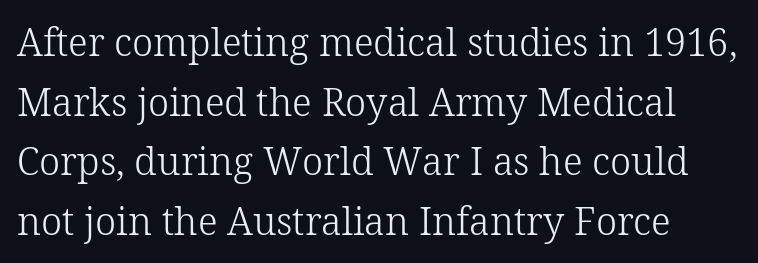
In terms of posture, this sample is upright. These lines sit exactly where default settings would place them. Look at the bottom of the vertical strokes: they flare into serifs here. The weight would be labelled regular, book, light, or lighter still. Character widths vary here, with narrow letters taking less room than wide ones. In terms of letterspacing, this is plain default setting.
